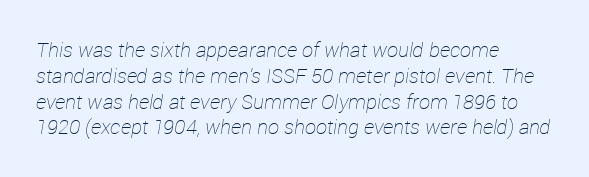
Posture: slanted. Letter spacing: default. Is the stroke heavy? The answer is a plain regular-or-lighter. The rag falls on the right side of this text block. Has an underline been added? It has not.
